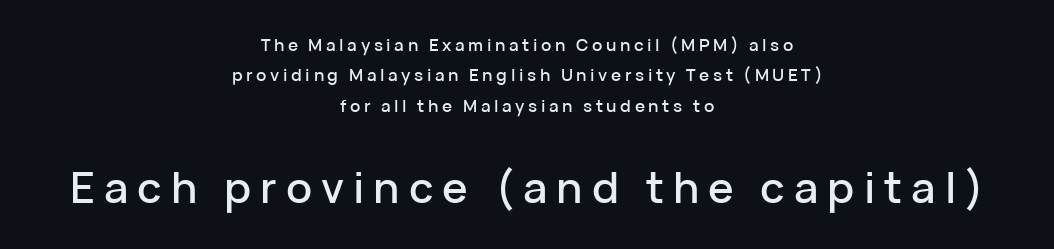
Q: Is the text italic (slanted)? A: No, it is upright.
Q: Is the typeface a serif or a sans-serif typeface? A: Sans-serif.
Q: Is the text underlined? A: No.
Q: How is the paragraph aligned? A: Centered.
Q: Is the spacing between letters normal or unusually wide? A: Unusually wide.
Q: Which block of text is set in a larger size, the first (top) or the second (bottom)? A: The second (bottom) one.
Q: Width (condensed, normal, or wide)? A: Normal.
Q: Stroke contrast? A: Low.
Q: x-height? A: Medium.
Q: Monospaced? A: No.
